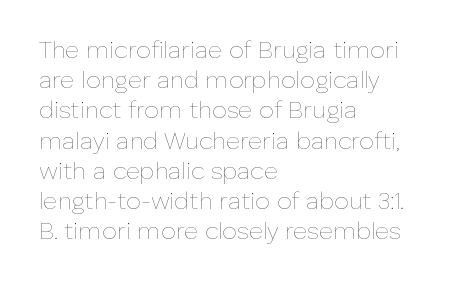
Q: Is the text bold? A: No.
Q: Is the text italic (slanted)? A: No, it is upright.
Q: Is the text underlined? A: No.
Q: How is the paragraph aligned? A: Left-aligned.
Q: Is the spacing between letters normal or unusually wide? A: Normal.
Q: Is the spacing between lines tight, normal or loose? A: Normal.
